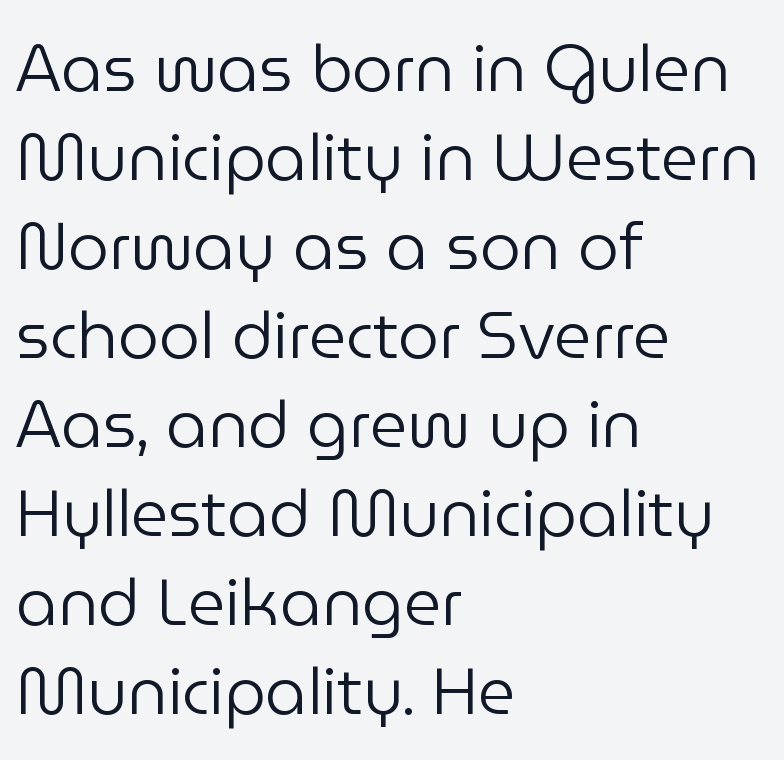
Q: Is the text bold? A: No.
Q: Is the text italic (slanted)? A: No, it is upright.
Q: Is the typeface a serif or a sans-serif typeface? A: Sans-serif.
Q: Is the text underlined? A: No.
Q: How is the paragraph aligned? A: Left-aligned.
Q: Is the spacing between letters normal or unusually wide? A: Normal.
Q: Is the spacing between lines tight, normal or loose? A: Normal.
Q: Width (condensed, normal, or wide)? A: Normal.
Q: Stroke contrast? A: Low.
Q: x-height? A: Medium.
Q: Monospaced? A: No.
